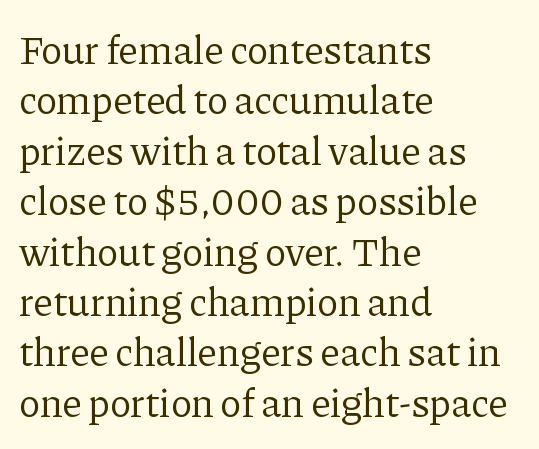
Q: Is the text bold? A: No.
Q: Is the text italic (slanted)? A: No, it is upright.
Q: Is the typeface a serif or a sans-serif typeface? A: Serif.
Q: Is the text underlined? A: No.
Q: How is the paragraph aligned? A: Left-aligned.
Q: Is the spacing between letters normal or unusually wide? A: Normal.
Q: Is the spacing between lines tight, normal or loose? A: Normal.
Q: Width (condensed, normal, or wide)? A: Normal.
Q: Stroke contrast? A: Low.
Q: x-height? A: Medium.
Q: Monospaced? A: No.
